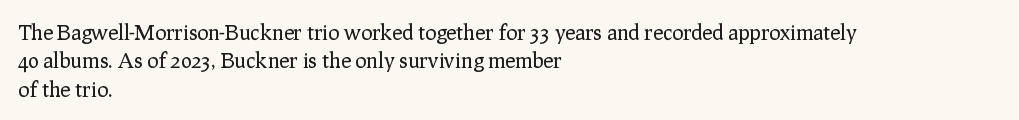
Q: Is the text bold? A: No.
Q: Is the text italic (slanted)? A: No, it is upright.
Q: Is the text underlined? A: No.
Q: How is the paragraph aligned? A: Left-aligned.
Q: Is the spacing between letters normal or unusually wide? A: Normal.
Q: Is the spacing between lines tight, normal or loose? A: Normal.
